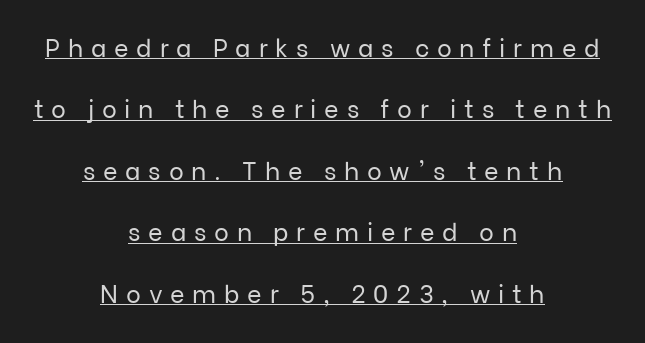
The image shows 25 px text type, upright; set centered, loose line spacing (2.46x), unusually wide letter spacing (+0.31 em), underlined.
